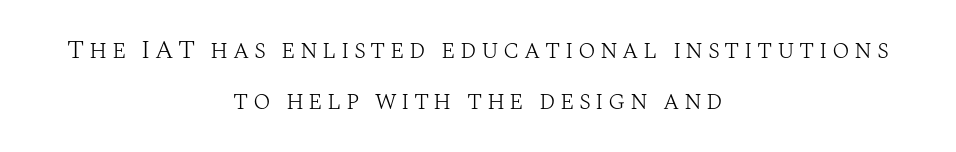
{"italic": "no", "bold": "no", "underline": "no", "align": "center", "line_spacing": "loose", "line_spacing_ratio": 1.96, "glyph_px": 26}
